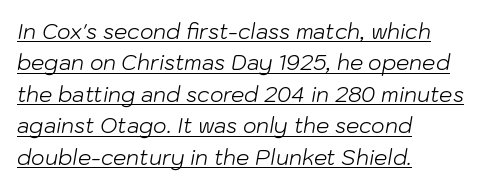
The image shows 21 px text type, italic (leaning right); set left-aligned, normal line spacing (1.5x), normal letter spacing, underlined.
